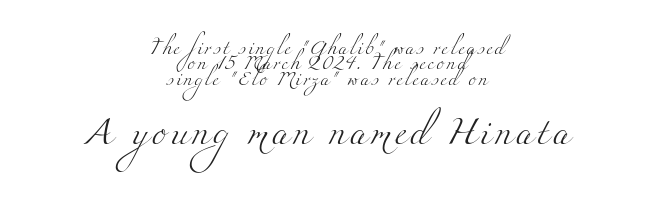
Q: Is the text bold? A: No.
Q: Is the text underlined? A: No.
Q: How is the paragraph aligned? A: Centered.
Q: Is the spacing between lines tight, normal or loose? A: Tight.
Q: Which block of text is set in a larger size, the first (top) or the second (bottom)? A: The second (bottom) one.
